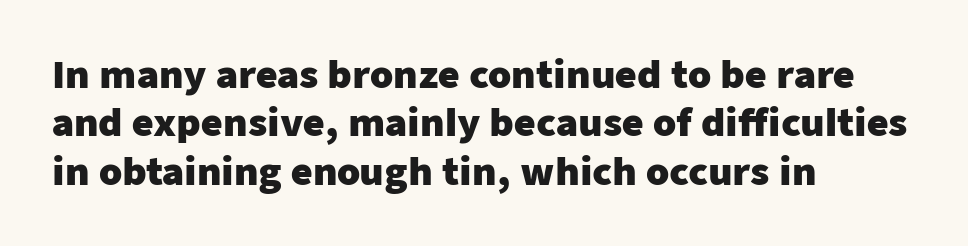
Heavy, bold letterforms. Is this a sans? Yes — the strokes have no serifs. The foot of each line stays bare and open. Characters remain perfectly vertical along every line. Leftover space on each line is placed entirely after the last word. Reading down the column, the eye jumps a familiar distance to each next line.
